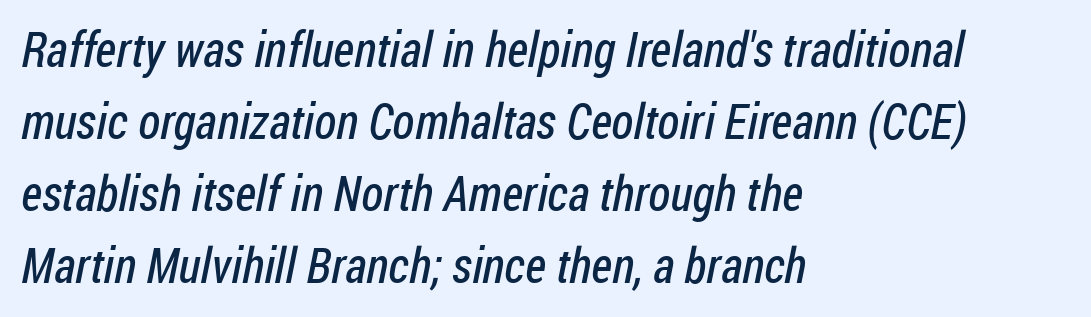
The space between consecutive lines is moderate. Serifs: no, the terminals of the letterforms are clean. Heaviness? Minimal to ordinary, like unemphasized prose. The foot of each line stays bare and open.
